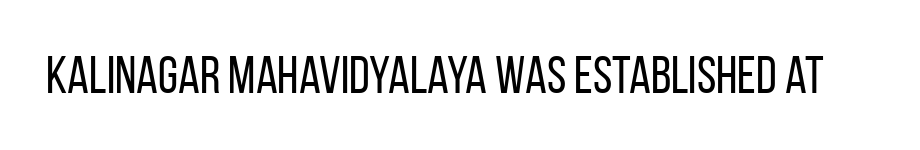
{"serif": "no", "italic": "no", "bold": "no", "weight": "regular", "width": "condensed", "stroke_contrast": "low", "x_height": "large", "monospaced": "no", "underline": "no", "letter_spacing": "normal", "letter_spacing_em": 0.0, "glyph_px": 52}
